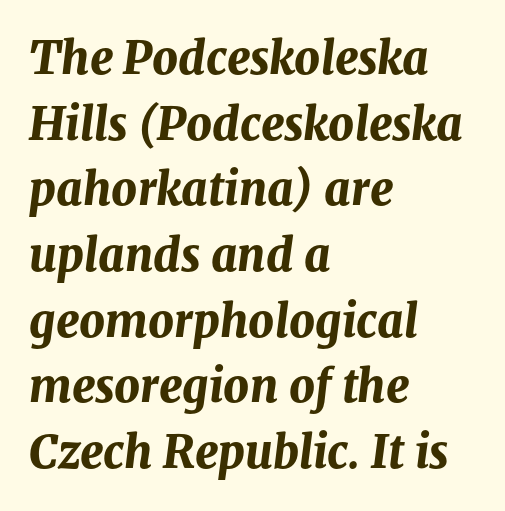
The image shows 45 px bold type, italic (leaning right); set left-aligned, normal line spacing (1.46x), normal letter spacing, not underlined; medium stroke contrast and a medium x-height.
